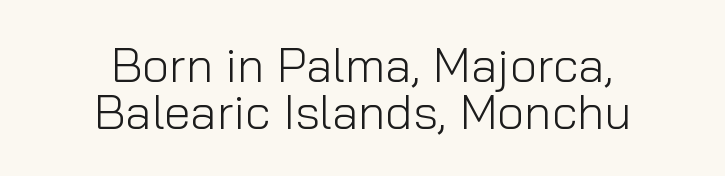
{"serif": "no", "italic": "no", "bold": "no", "weight": "light", "width": "normal", "stroke_contrast": "low", "x_height": "medium", "monospaced": "no", "underline": "no", "align": "center", "line_spacing": "tight", "line_spacing_ratio": 0.98, "letter_spacing": "normal", "letter_spacing_em": 0.0, "glyph_px": 48}
